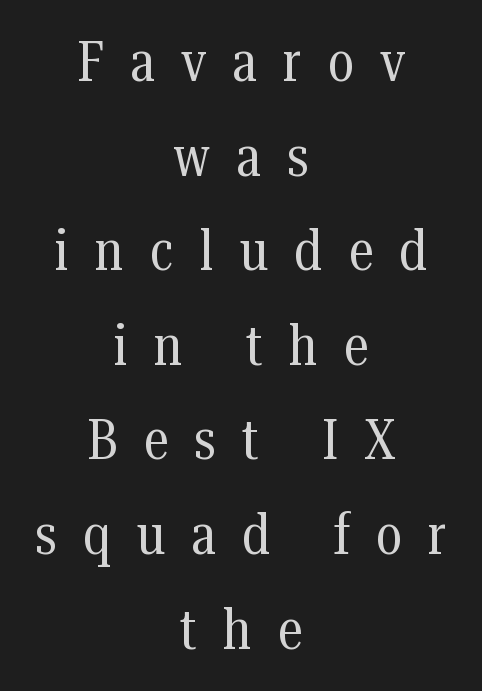
{"serif": "yes", "italic": "no", "bold": "no", "weight": "regular", "width": "condensed", "stroke_contrast": "medium", "x_height": "medium", "monospaced": "no", "underline": "no", "align": "center", "line_spacing": "normal", "line_spacing_ratio": 1.66, "letter_spacing": "wide", "letter_spacing_em": 0.46, "glyph_px": 57}
